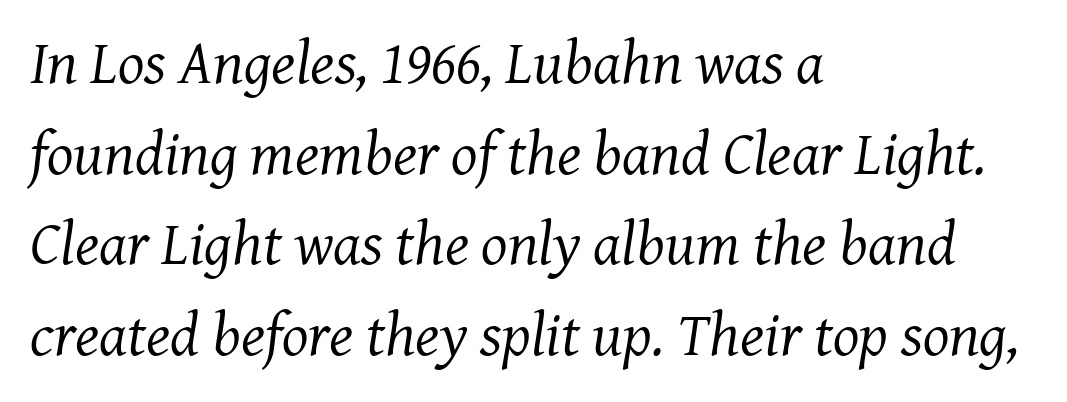
{"serif": "yes", "italic": "yes", "lean": "right", "slant_degrees": 7, "bold": "no", "weight": "regular", "width": "normal", "stroke_contrast": "medium", "x_height": "medium", "monospaced": "no", "underline": "no", "align": "left", "line_spacing": "normal", "line_spacing_ratio": 1.46, "letter_spacing": "normal", "letter_spacing_em": 0.0, "glyph_px": 62}
